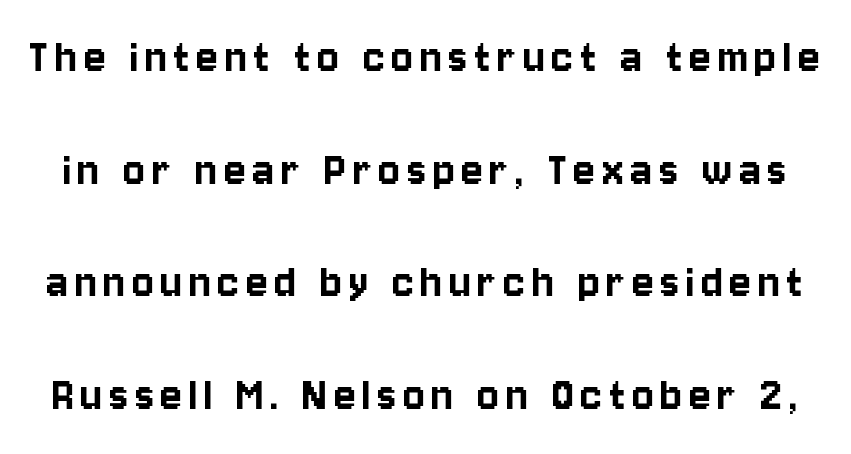
Q: Is the text italic (slanted)? A: No, it is upright.
Q: Is the typeface a serif or a sans-serif typeface? A: Sans-serif.
Q: Is the text underlined? A: No.
Q: Is the spacing between lines tight, normal or loose? A: Loose.
Q: Width (condensed, normal, or wide)? A: Condensed.
Q: Stroke contrast? A: Low.
Q: x-height? A: Large.
Q: Monospaced? A: No.
